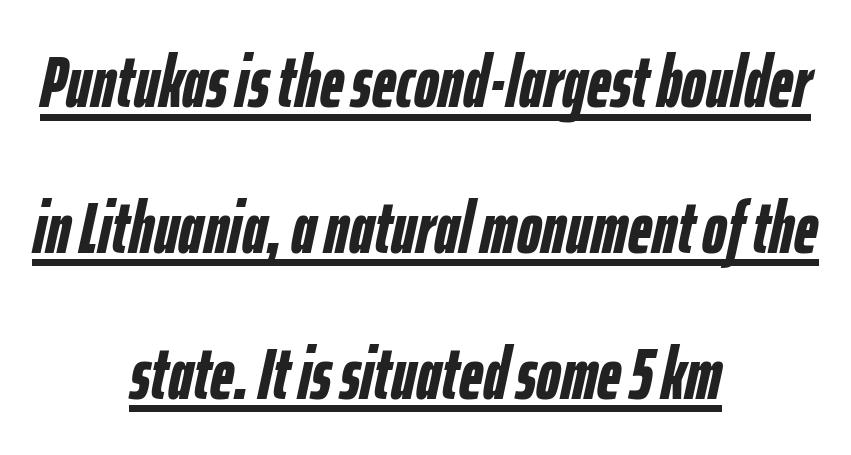
Q: Is the text bold? A: Yes.
Q: Is the text italic (slanted)? A: Yes, it leans right by about 12 degrees.
Q: Is the text underlined? A: Yes.
Q: How is the paragraph aligned? A: Centered.
Q: Is the spacing between letters normal or unusually wide? A: Normal.
Q: Is the spacing between lines tight, normal or loose? A: Loose.
Q: Width (condensed, normal, or wide)? A: Condensed.
Q: Stroke contrast? A: Low.
Q: x-height? A: Medium.
Q: Monospaced? A: No.
